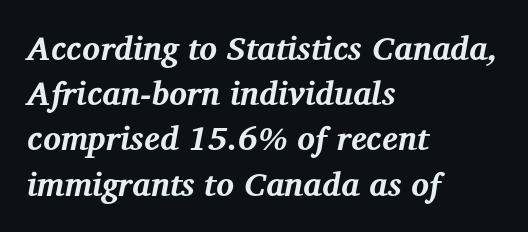
Q: Is the text bold? A: Yes.
Q: Is the text italic (slanted)? A: Yes, it leans right by about 12 degrees.
Q: Is the typeface a serif or a sans-serif typeface? A: Serif.
Q: Is the text underlined? A: No.
Q: How is the paragraph aligned? A: Left-aligned.
Q: Is the spacing between letters normal or unusually wide? A: Normal.
Q: Is the spacing between lines tight, normal or loose? A: Normal.
Q: Width (condensed, normal, or wide)? A: Normal.
Q: Stroke contrast? A: Medium.
Q: x-height? A: Medium.
Q: Monospaced? A: No.
